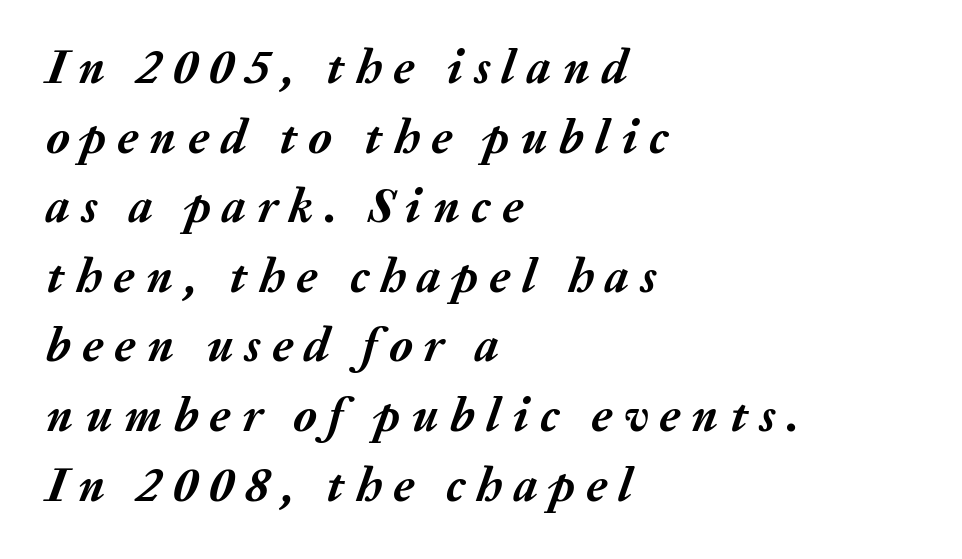
The image shows 48 px semibold type, italic (leaning right); set left-aligned, normal line spacing (1.45x), unusually wide letter spacing (+0.24 em), not underlined; medium stroke contrast and a medium x-height.
